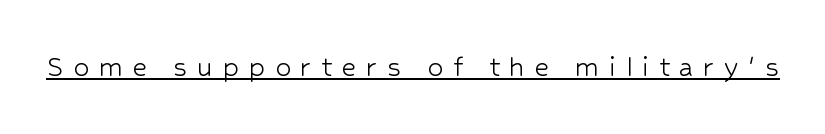
The image shows 32 px light sans-serif type, upright; set unusually wide letter spacing (+0.3 em), underlined; low stroke contrast and a medium x-height.
